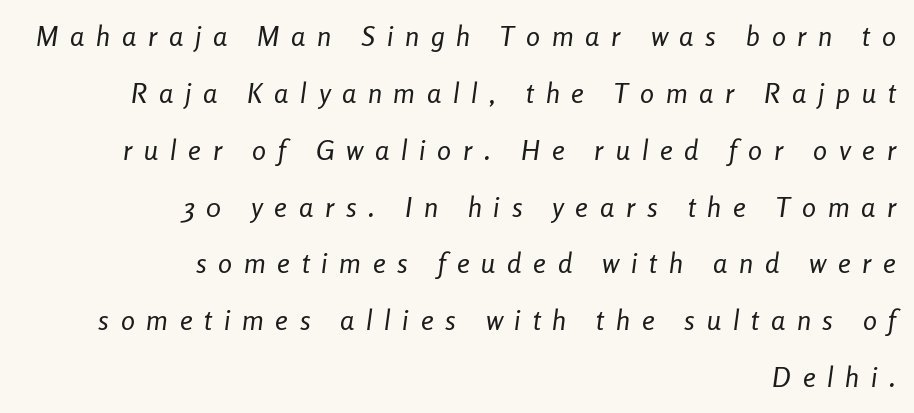
The text block is weighted toward the right margin, trailing off unevenly leftward. You could not count columns in this text — the font is proportionally spaced. Regarding leading, the lines here are spaced well apart. The font's italic variant was chosen for this text. Tracking here is generous; glyphs stand well apart from one another.
